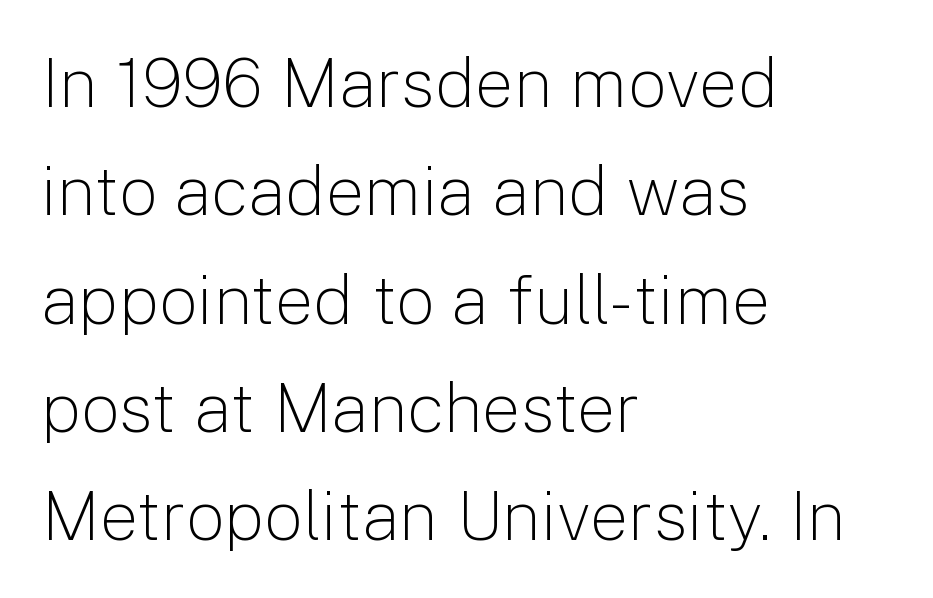
Q: Is the text bold? A: No.
Q: Is the text italic (slanted)? A: No, it is upright.
Q: Is the typeface a serif or a sans-serif typeface? A: Sans-serif.
Q: Is the text underlined? A: No.
Q: How is the paragraph aligned? A: Left-aligned.
Q: Is the spacing between letters normal or unusually wide? A: Normal.
Q: Is the spacing between lines tight, normal or loose? A: Normal.
Q: Width (condensed, normal, or wide)? A: Normal.
Q: Stroke contrast? A: Low.
Q: x-height? A: Medium.
Q: Monospaced? A: No.
